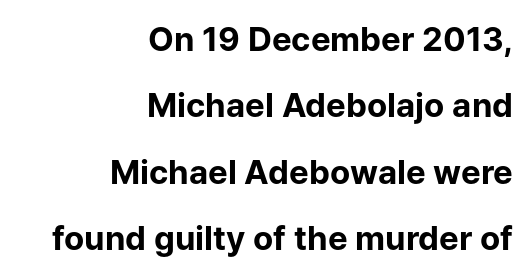
The image shows 33 px bold sans-serif type, upright; set right-aligned, loose line spacing (2.01x), normal letter spacing, not underlined; low stroke contrast and a medium x-height.
